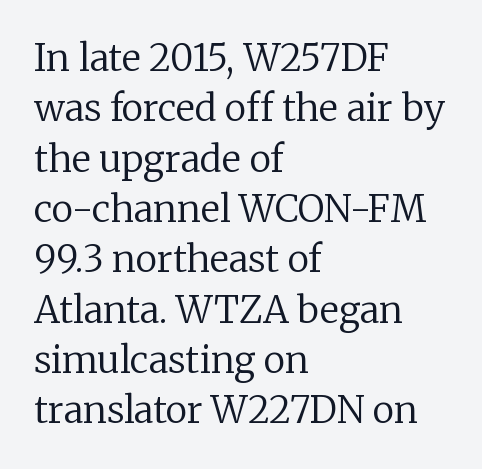
The specimen omits any rule beneath the text block's lines. Nobody touched the tracking dial on this one. No chunkiness to these letters — they're not bold. The type family on display is of the serif kind. The axis of the letterforms is exactly vertical. A typesetter would call this proportional, since set widths differ per character.
